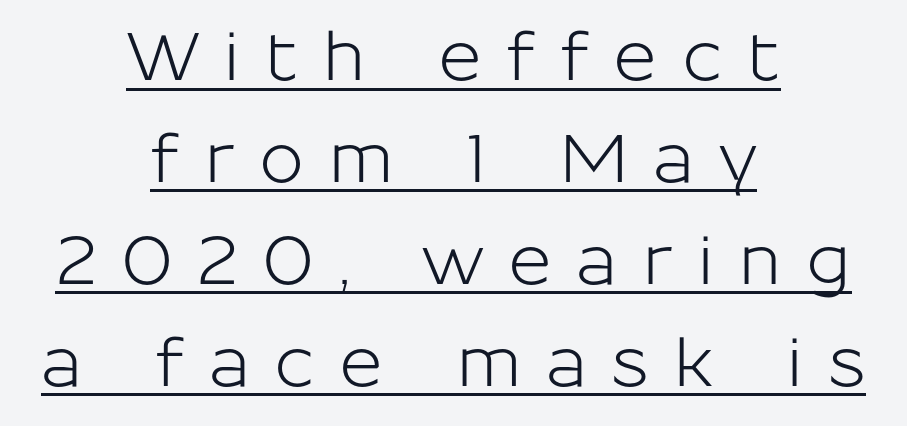
Reading down the column, the eye jumps a familiar distance to each next line. Letter spacing: wide. These lines are composed in type without serifs. Notice how a bar underscores the lettering throughout. A centered setting, common on invitations and titles, is used for this passage.
